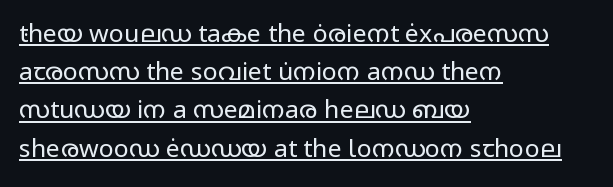
The image shows 25 px text type, upright; set left-aligned, normal line spacing (1.53x), normal letter spacing, underlined.
